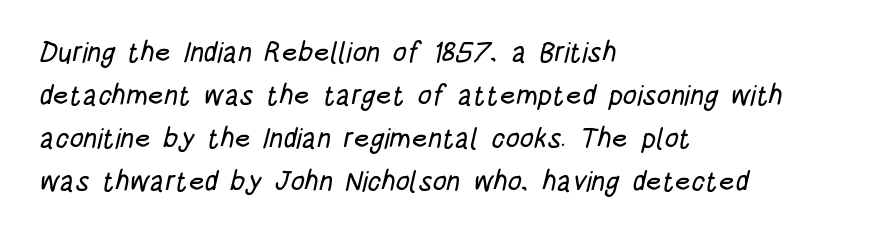
The image shows 28 px condensed sans-serif type; set left-aligned, normal line spacing (1.54x), normal letter spacing, not underlined; low stroke contrast and a large x-height.
